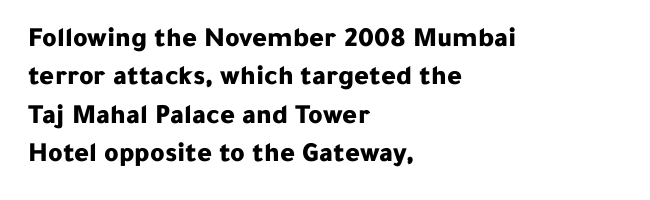
Q: Is the text bold? A: Yes.
Q: Is the text italic (slanted)? A: No, it is upright.
Q: Is the typeface a serif or a sans-serif typeface? A: Sans-serif.
Q: Is the text underlined? A: No.
Q: How is the paragraph aligned? A: Left-aligned.
Q: Is the spacing between letters normal or unusually wide? A: Normal.
Q: Is the spacing between lines tight, normal or loose? A: Normal.
Q: Width (condensed, normal, or wide)? A: Normal.
Q: Stroke contrast? A: Low.
Q: x-height? A: Medium.
Q: Monospaced? A: No.
